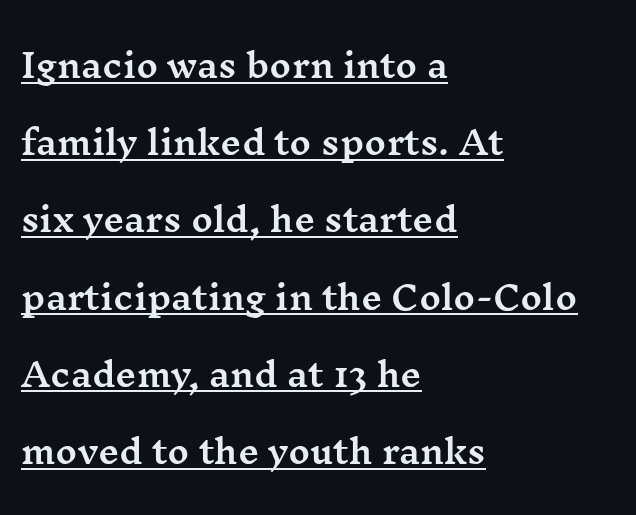
Q: Is the text italic (slanted)? A: No, it is upright.
Q: Is the typeface a serif or a sans-serif typeface? A: Serif.
Q: Is the text underlined? A: Yes.
Q: How is the paragraph aligned? A: Left-aligned.
Q: Is the spacing between letters normal or unusually wide? A: Normal.
Q: Is the spacing between lines tight, normal or loose? A: Loose.
Q: Width (condensed, normal, or wide)? A: Wide.
Q: Stroke contrast? A: Medium.
Q: x-height? A: Medium.
Q: Monospaced? A: No.
